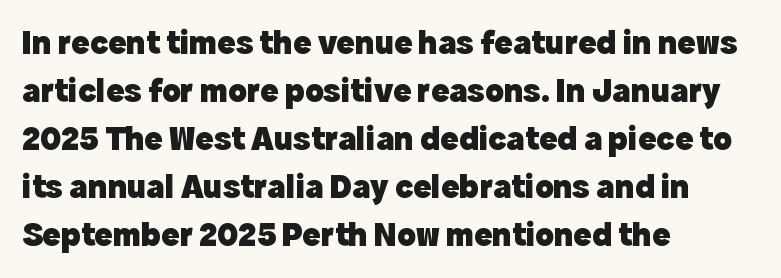
{"serif": "no", "italic": "no", "bold": "yes", "weight": "heavy", "width": "normal", "x_height": "medium", "monospaced": "no", "underline": "no", "align": "left", "line_spacing": "normal", "line_spacing_ratio": 1.41, "letter_spacing": "normal", "letter_spacing_em": 0.0, "glyph_px": 34}
